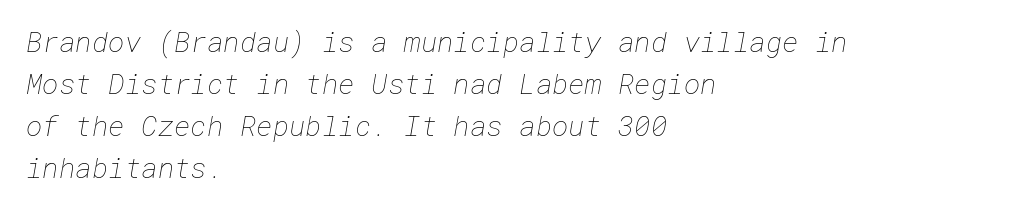
The image shows 28 px thin type; set left-aligned, normal line spacing (1.5x), normal letter spacing, not underlined; low stroke contrast and a medium x-height.
